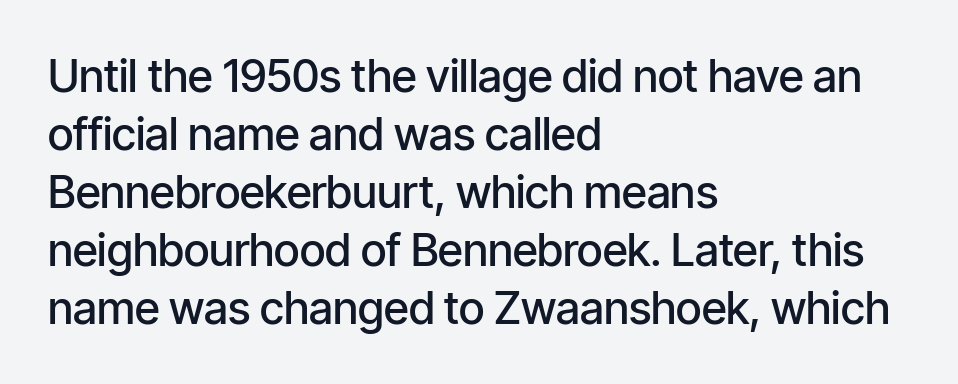
Q: Is the text bold? A: Semi-bold.
Q: Is the text italic (slanted)? A: No, it is upright.
Q: Is the typeface a serif or a sans-serif typeface? A: Sans-serif.
Q: Is the text underlined? A: No.
Q: How is the paragraph aligned? A: Left-aligned.
Q: Is the spacing between letters normal or unusually wide? A: Normal.
Q: Is the spacing between lines tight, normal or loose? A: Normal.
Q: Width (condensed, normal, or wide)? A: Condensed.
Q: Stroke contrast? A: Low.
Q: x-height? A: Medium.
Q: Monospaced? A: No.
